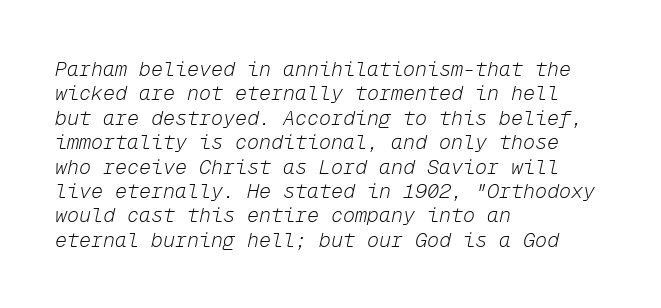
The image shows 20 px text type, italic (leaning right); set left-aligned, line spacing 1.22x, normal letter spacing, not underlined.
